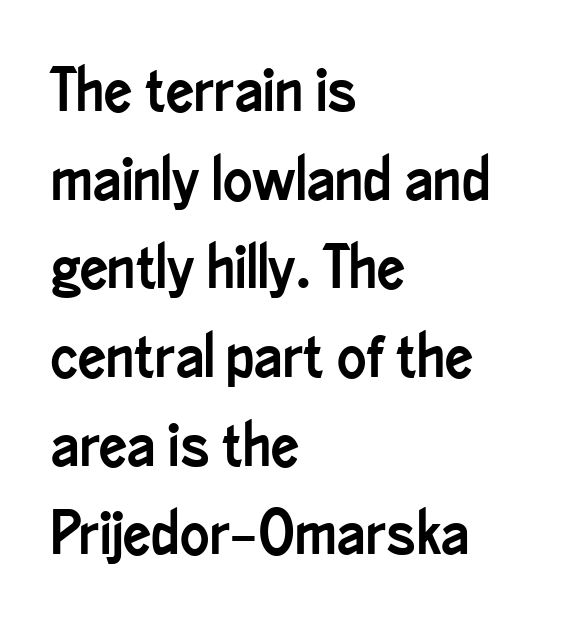
The image shows 62 px condensed sans-serif type, upright; set left-aligned, normal line spacing (1.43x), normal letter spacing, not underlined; low stroke contrast and a small x-height.
